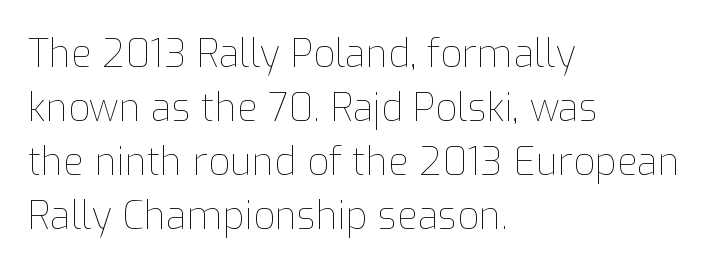
The image shows 38 px thin type, upright; set left-aligned, normal line spacing (1.42x), normal letter spacing, not underlined; low stroke contrast and a medium x-height.
